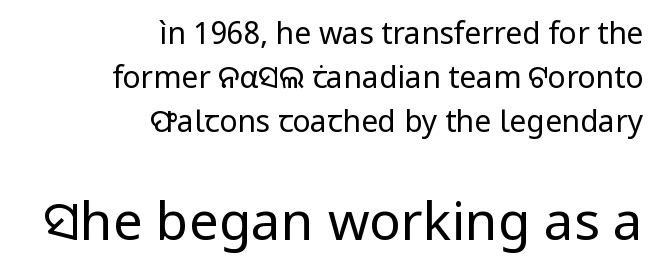
Caption: upper text group reduced, lower text group enlarged. This sample has the flowing, uneven cadence of proportional lettering. Stem width sits at or under what a default text font uses. Every character sits straight up, as roman type does. Is there much room between lines? A standard amount, neither cramped nor airy.
